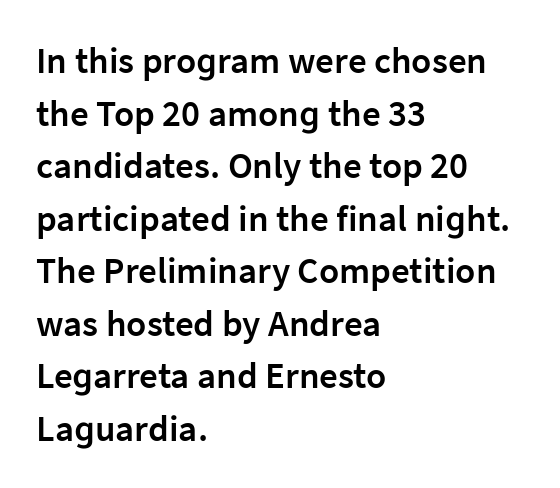
{"serif": "no", "italic": "no", "bold": "semi", "weight": "semibold", "width": "normal", "stroke_contrast": "low", "x_height": "medium", "monospaced": "no", "underline": "no", "align": "left", "line_spacing": "normal", "line_spacing_ratio": 1.42, "letter_spacing": "normal", "letter_spacing_em": 0.0, "glyph_px": 37}
